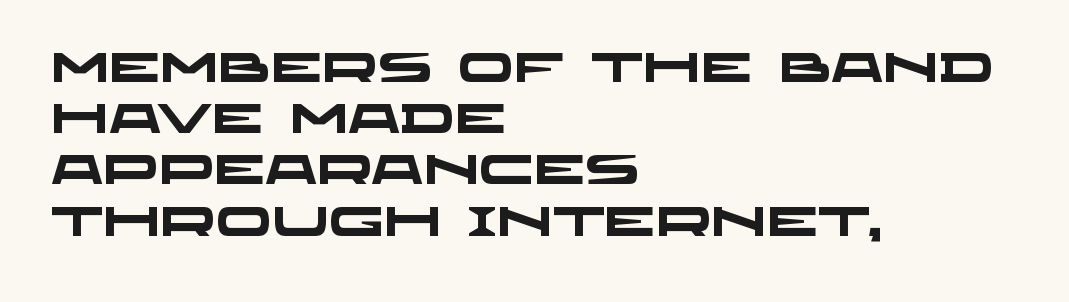
{"serif": "no", "bold": "yes", "weight": "heavy", "width": "wide", "stroke_contrast": "low", "x_height": "large", "monospaced": "no", "underline": "no", "align": "left", "line_spacing": "normal", "line_spacing_ratio": 1.25, "letter_spacing": "normal", "letter_spacing_em": 0.0, "glyph_px": 41}
